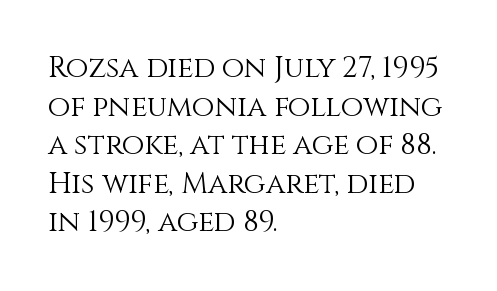
{"italic": "no", "bold": "no", "weight": "light", "width": "normal", "stroke_contrast": "medium", "x_height": "large", "monospaced": "no", "underline": "no", "align": "left", "line_spacing": "normal", "line_spacing_ratio": 1.33, "letter_spacing": "normal", "letter_spacing_em": 0.0, "glyph_px": 29}
